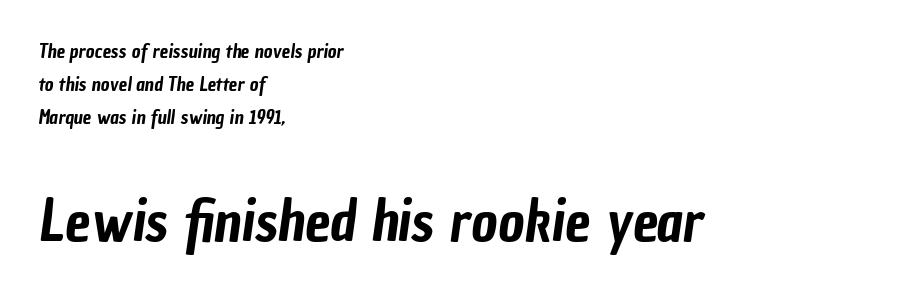
The image shows 57 px condensed sans-serif type; set left-aligned, line spacing 1.73x, normal letter spacing, not underlined; the second (bottom) block is 3.0x larger; low stroke contrast and a medium x-height.
